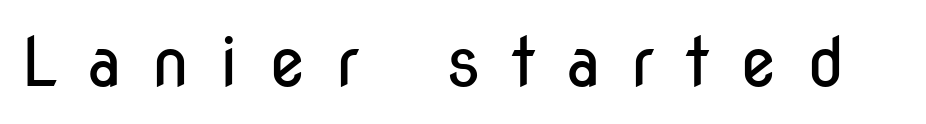
The image shows 67 px regular-weight, condensed sans-serif type, upright; set unusually wide letter spacing (+0.45 em), not underlined; low stroke contrast and a medium x-height.
